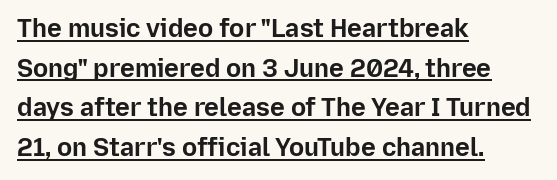
The image shows 25 px bold type, upright; set left-aligned, normal line spacing (1.59x), normal letter spacing, underlined.
